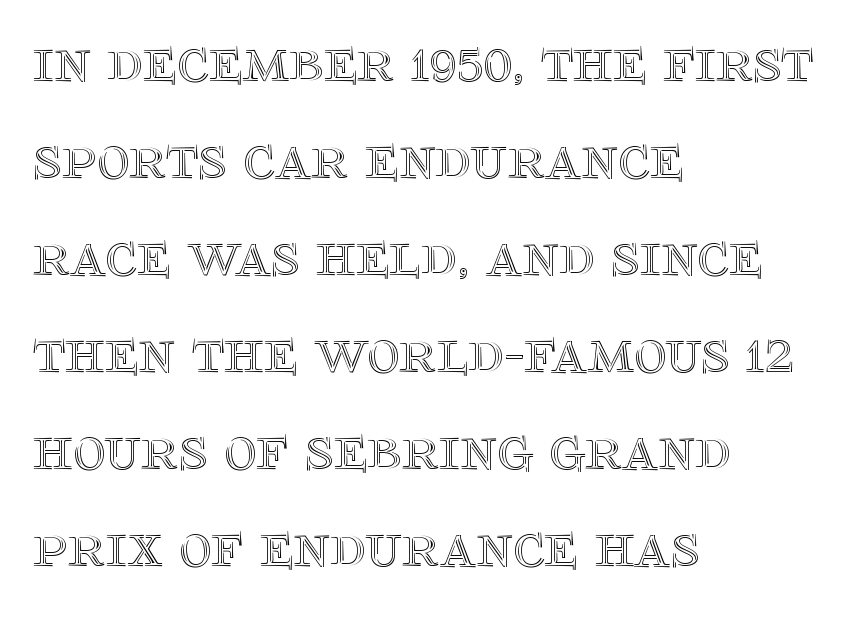
The image shows 63 px text type, upright; set left-aligned, normal line spacing (1.54x), normal letter spacing, not underlined; a large x-height.
